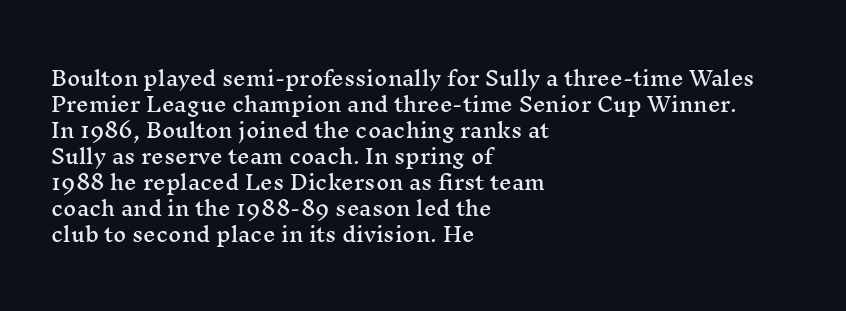
Q: Is the text italic (slanted)? A: No, it is upright.
Q: Is the text underlined? A: No.
Q: How is the paragraph aligned? A: Left-aligned.
Q: Is the spacing between letters normal or unusually wide? A: Normal.
Q: Is the spacing between lines tight, normal or loose? A: Normal.
